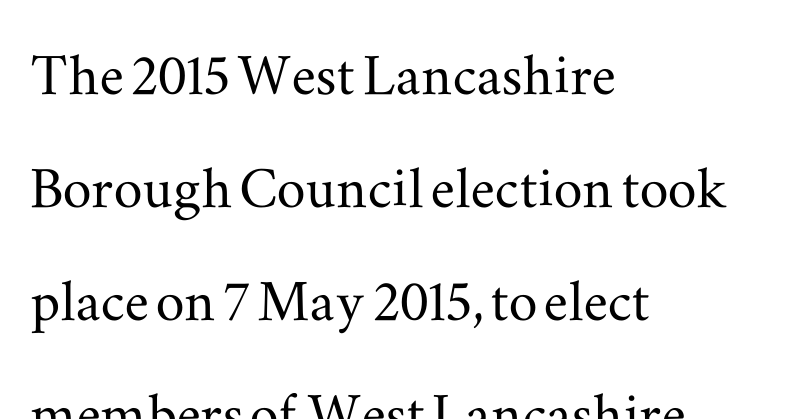
{"serif": "yes", "italic": "no", "width": "wide", "stroke_contrast": "medium", "x_height": "small", "monospaced": "no", "underline": "no", "align": "left", "line_spacing": "normal", "line_spacing_ratio": 1.57, "letter_spacing": "normal", "letter_spacing_em": 0.0, "glyph_px": 72}
